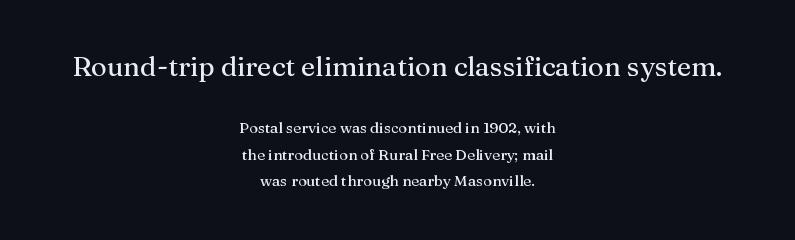
The image shows 27 px text type, upright; set centered, line spacing 1.77x, normal letter spacing, not underlined; the first (top) block is 1.8x larger.
